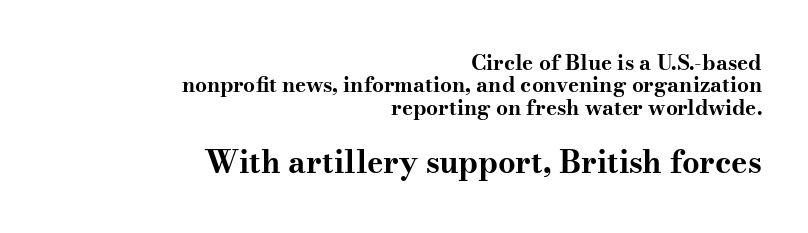
Q: Is the text bold? A: Yes.
Q: Is the text italic (slanted)? A: No, it is upright.
Q: Is the typeface a serif or a sans-serif typeface? A: Serif.
Q: Is the text underlined? A: No.
Q: How is the paragraph aligned? A: Right-aligned.
Q: Is the spacing between letters normal or unusually wide? A: Normal.
Q: Is the spacing between lines tight, normal or loose? A: Tight.
Q: Which block of text is set in a larger size, the first (top) or the second (bottom)? A: The second (bottom) one.
Q: Width (condensed, normal, or wide)? A: Wide.
Q: Stroke contrast? A: Medium.
Q: x-height? A: Small.
Q: Monospaced? A: No.
